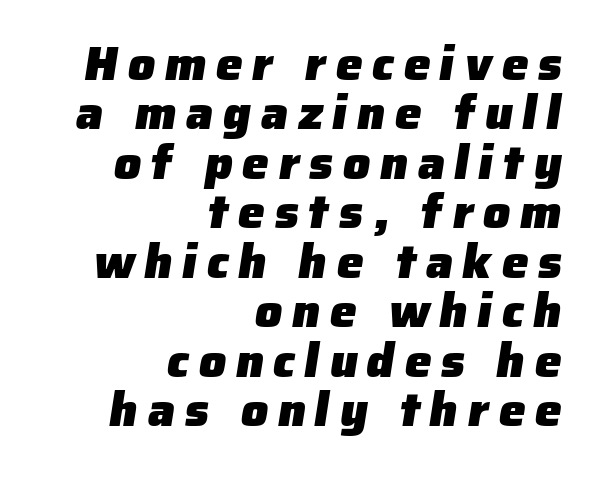
Q: Is the text bold? A: Yes.
Q: Is the typeface a serif or a sans-serif typeface? A: Sans-serif.
Q: Is the text underlined? A: No.
Q: How is the paragraph aligned? A: Right-aligned.
Q: Is the spacing between letters normal or unusually wide? A: Unusually wide.
Q: Is the spacing between lines tight, normal or loose? A: Tight.
Q: Width (condensed, normal, or wide)? A: Normal.
Q: Stroke contrast? A: Low.
Q: x-height? A: Medium.
Q: Monospaced? A: No.
